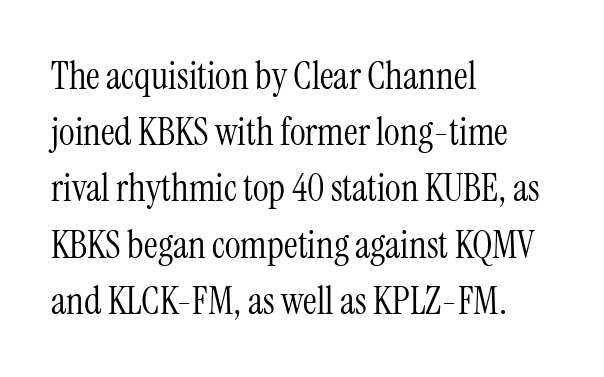
{"serif": "yes", "italic": "no", "bold": "no", "weight": "light", "width": "condensed", "stroke_contrast": "medium", "x_height": "medium", "monospaced": "no", "underline": "no", "align": "left", "line_spacing": "normal", "line_spacing_ratio": 1.48, "letter_spacing": "normal", "letter_spacing_em": 0.0, "glyph_px": 38}
